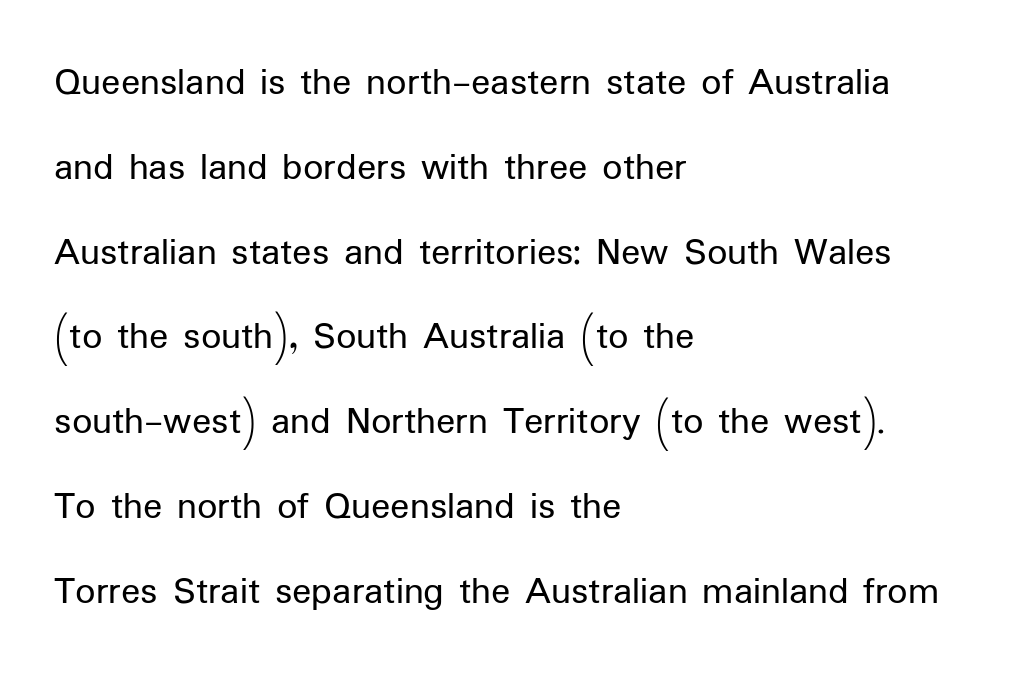
The vertical gap from one line to the next is large. Line beginnings align vertically; line endings do not. Is this a fixed-width face? No — the glyphs have proportional, varying widths. Compared with a typical body face, this is equally light or lighter still. The axis of the letterforms is exactly vertical.
